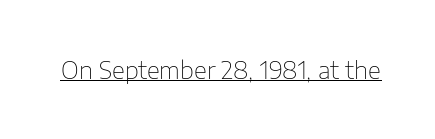
{"italic": "no", "bold": "no", "underline": "yes", "letter_spacing": "normal", "letter_spacing_em": 0.0, "glyph_px": 24}
